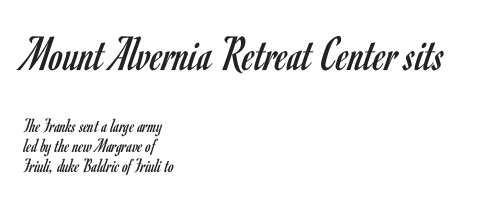
Note: larger setting up top, smaller setting below. Unlike a traditional serif, this face leaves its strokes unadorned. The weight would be labelled regular, book, light, or lighter still.
